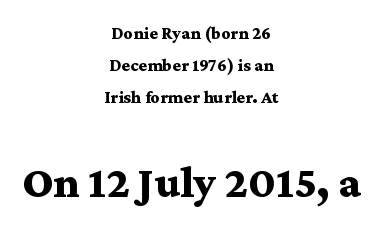
Q: Is the text bold? A: Yes.
Q: Is the text italic (slanted)? A: No, it is upright.
Q: Is the typeface a serif or a sans-serif typeface? A: Serif.
Q: Is the text underlined? A: No.
Q: How is the paragraph aligned? A: Centered.
Q: Is the spacing between letters normal or unusually wide? A: Normal.
Q: Which block of text is set in a larger size, the first (top) or the second (bottom)? A: The second (bottom) one.
Q: Width (condensed, normal, or wide)? A: Wide.
Q: Stroke contrast? A: Medium.
Q: x-height? A: Medium.
Q: Monospaced? A: No.
